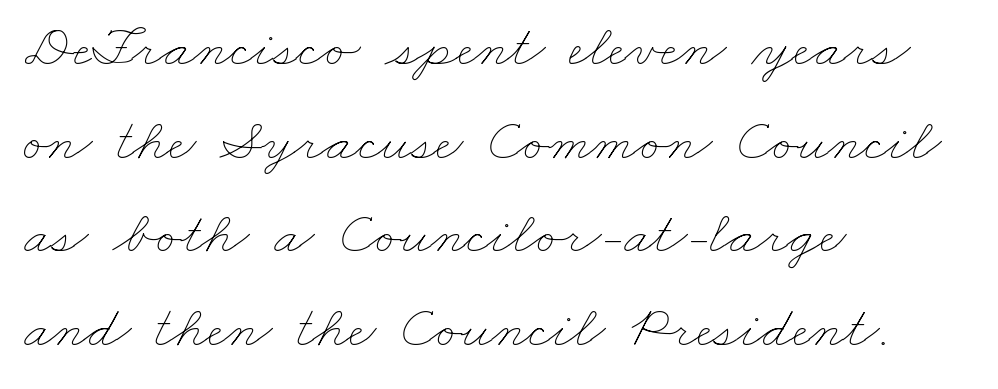
A classic flush-left, rag-right setting is used for this passage. Here the designer chose a conventional face with non-uniform glyph widths. Weight: regular or lighter. The gap between lines stays unmarked.
